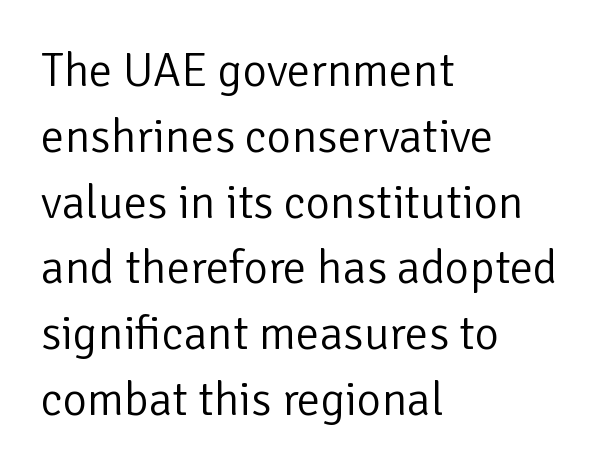
{"serif": "no", "italic": "no", "bold": "no", "weight": "light", "width": "normal", "stroke_contrast": "low", "x_height": "medium", "monospaced": "no", "underline": "no", "align": "left", "line_spacing": "normal", "line_spacing_ratio": 1.4, "letter_spacing": "normal", "letter_spacing_em": 0.0, "glyph_px": 47}
